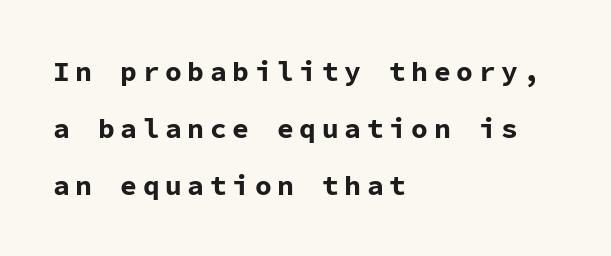
The image shows 28 px bold sans-serif type, upright, monospaced; set left-aligned, loose line spacing (2.03x), unusually wide letter spacing (+0.2 em), not underlined; low stroke contrast and a medium x-height.
